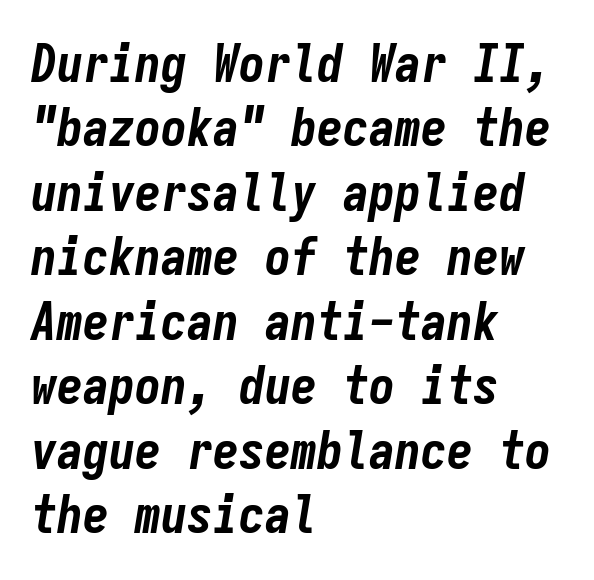
{"italic": "yes", "lean": "right", "slant_degrees": 9, "bold": "yes", "weight": "bold", "width": "condensed", "stroke_contrast": "low", "x_height": "medium", "monospaced": "yes", "underline": "no", "align": "left", "line_spacing_ratio": 1.24, "letter_spacing": "normal", "letter_spacing_em": 0.0, "glyph_px": 52}
